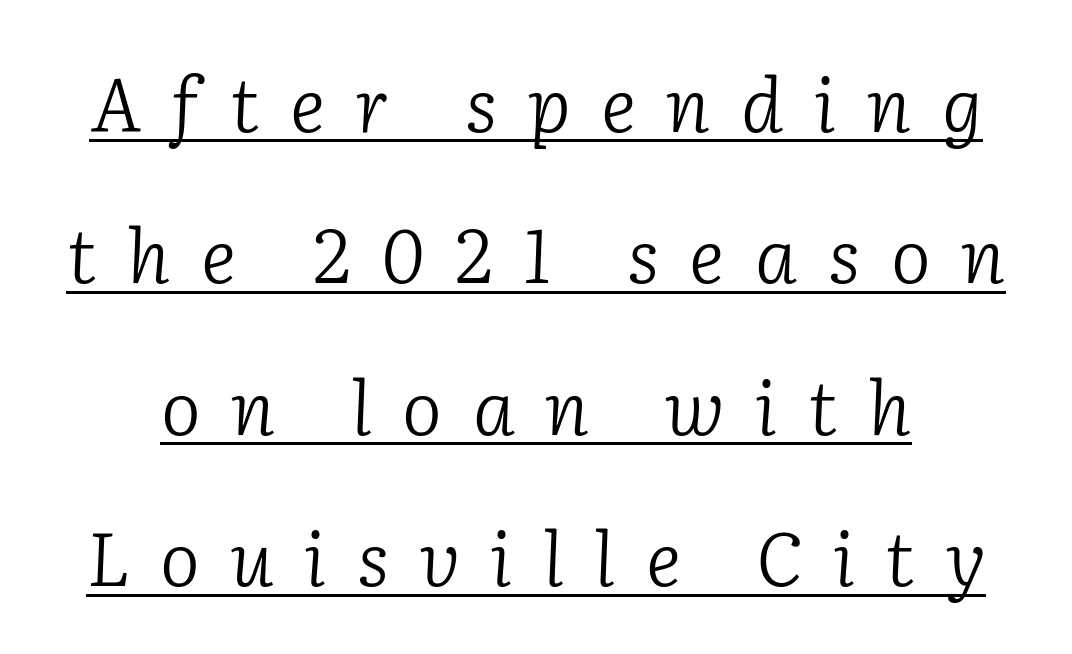
Q: Is the text bold? A: No.
Q: Is the text italic (slanted)? A: Yes, it leans right by about 2 degrees.
Q: Is the typeface a serif or a sans-serif typeface? A: Serif.
Q: Is the text underlined? A: Yes.
Q: Is the spacing between letters normal or unusually wide? A: Unusually wide.
Q: Is the spacing between lines tight, normal or loose? A: Loose.
Q: Width (condensed, normal, or wide)? A: Normal.
Q: Stroke contrast? A: Low.
Q: x-height? A: Medium.
Q: Monospaced? A: No.
